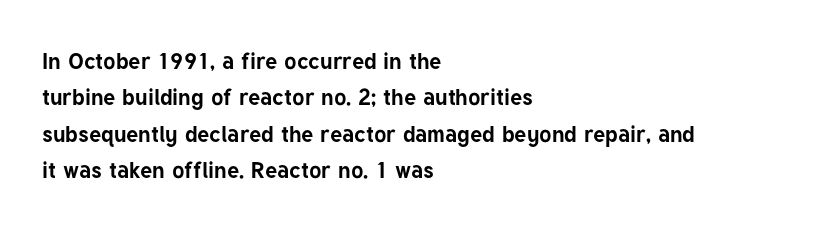
The image shows 23 px bold type, upright; set left-aligned, normal line spacing (1.58x), normal letter spacing, not underlined.
